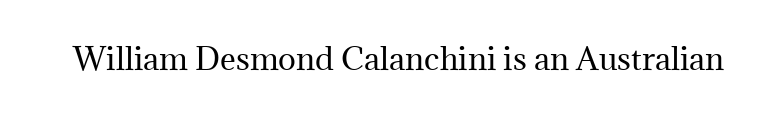
A bare baseline throughout the passage. These lines are composed in type with serifs. It's the straight-up-and-down kind of type. The letters advance in unequal steps, a hallmark of proportional type. Between one letter and the next there's only the usual sliver of space.
